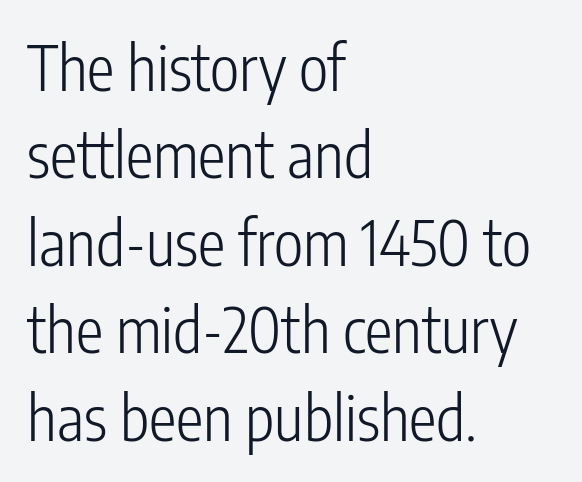
The image shows 62 px light, condensed sans-serif type, upright; set left-aligned, normal line spacing (1.41x), normal letter spacing, not underlined; low stroke contrast and a medium x-height.
